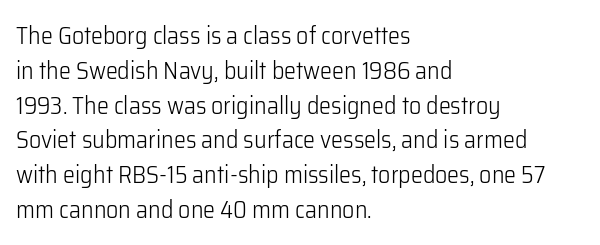
The image shows 24 px text type, upright; set left-aligned, normal line spacing (1.45x), normal letter spacing, not underlined.
